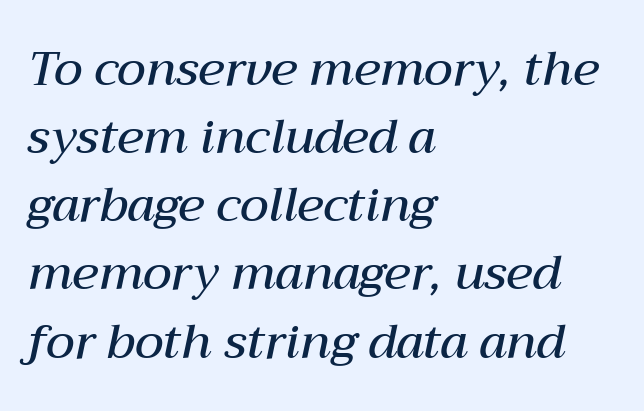
Q: Is the text bold? A: Semi-bold.
Q: Is the text italic (slanted)? A: Yes, it leans right by about 12 degrees.
Q: Is the text underlined? A: No.
Q: How is the paragraph aligned? A: Left-aligned.
Q: Is the spacing between letters normal or unusually wide? A: Normal.
Q: Is the spacing between lines tight, normal or loose? A: Normal.
Q: Width (condensed, normal, or wide)? A: Normal.
Q: Stroke contrast? A: Medium.
Q: x-height? A: Medium.
Q: Monospaced? A: No.
